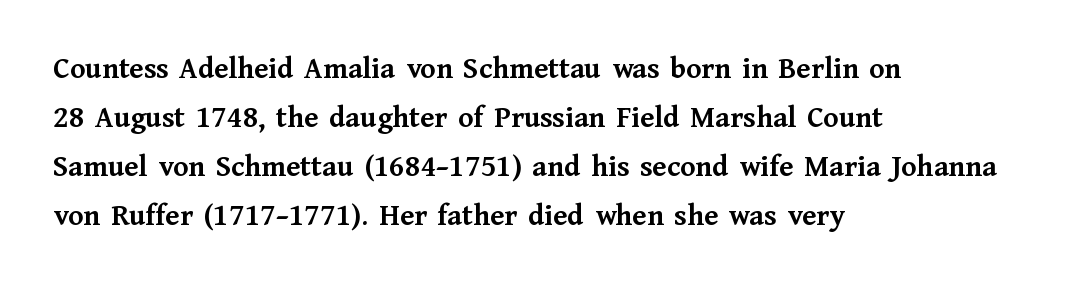
{"serif": "yes", "italic": "no", "bold": "yes", "weight": "semibold", "width": "normal", "stroke_contrast": "medium", "x_height": "medium", "monospaced": "no", "underline": "no", "align": "left", "line_spacing": "normal", "line_spacing_ratio": 1.58, "letter_spacing": "normal", "letter_spacing_em": 0.0, "glyph_px": 31}
